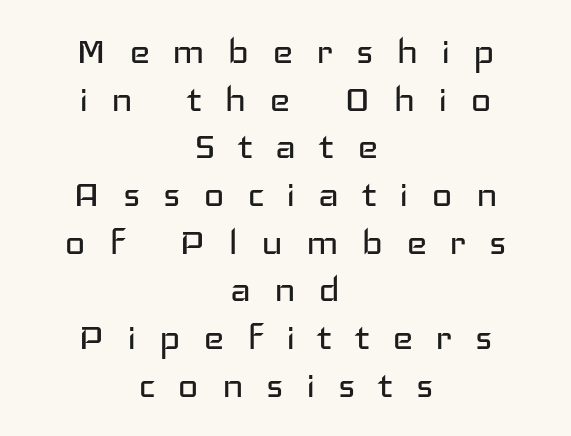
{"serif": "no", "italic": "no", "bold": "no", "weight": "regular", "width": "wide", "stroke_contrast": "low", "x_height": "medium", "monospaced": "no", "underline": "no", "align": "center", "line_spacing": "tight", "line_spacing_ratio": 1.06, "letter_spacing": "wide", "letter_spacing_em": 0.5, "glyph_px": 45}
